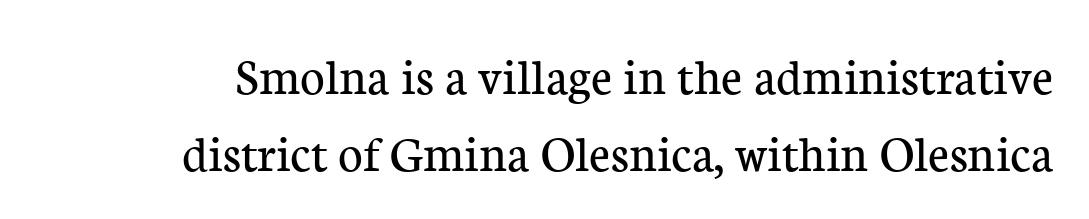
Compared with typical body copy, the letter spacing here is the same. Letterform terminals end in serifs throughout the passage. Stroke thickness stays within the range of a standard reading face or lighter. Note the varied advance widths — an 'i' is clearly narrower than an 'm'. Reading down the column, the eye jumps a familiar distance to each next line.
